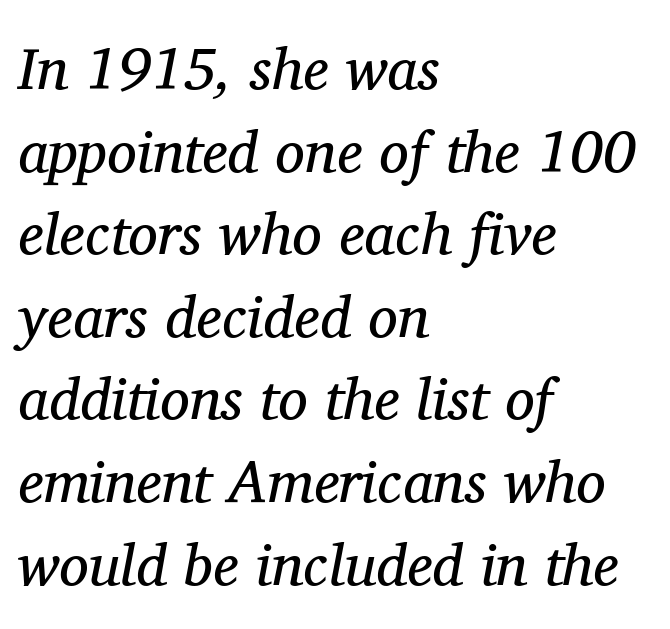
The image shows 59 px regular-weight serif type, italic (leaning right); set left-aligned, normal line spacing (1.4x), normal letter spacing, not underlined; medium stroke contrast and a medium x-height.
